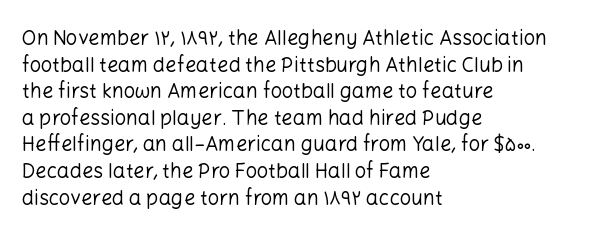
Q: Is the text bold? A: No.
Q: Is the text italic (slanted)? A: No, it is upright.
Q: Is the text underlined? A: No.
Q: How is the paragraph aligned? A: Left-aligned.
Q: Is the spacing between letters normal or unusually wide? A: Normal.
Q: Is the spacing between lines tight, normal or loose? A: Normal.
